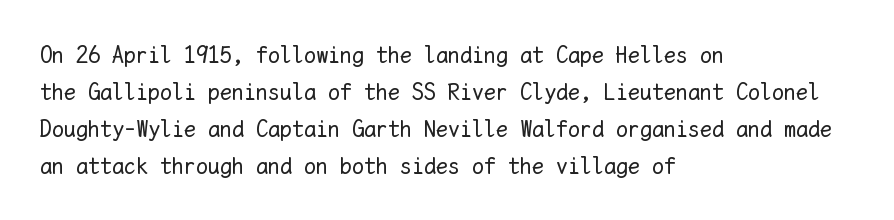
The image shows 24 px text type, upright; set left-aligned, normal line spacing (1.54x), normal letter spacing, not underlined.
